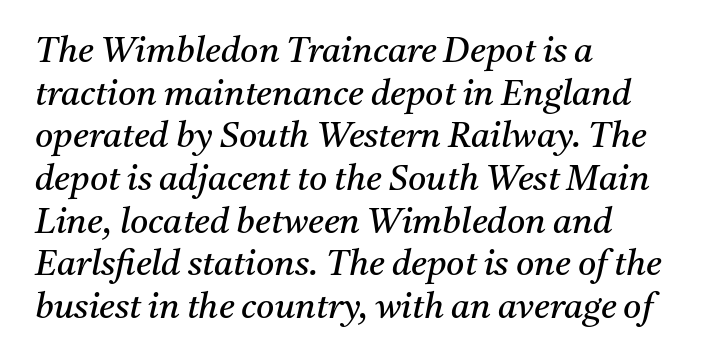
Q: Is the text bold? A: No.
Q: Is the text italic (slanted)? A: Yes, it leans right by about 11 degrees.
Q: Is the typeface a serif or a sans-serif typeface? A: Serif.
Q: Is the text underlined? A: No.
Q: How is the paragraph aligned? A: Left-aligned.
Q: Is the spacing between letters normal or unusually wide? A: Normal.
Q: Width (condensed, normal, or wide)? A: Normal.
Q: Stroke contrast? A: Medium.
Q: x-height? A: Medium.
Q: Monospaced? A: No.
